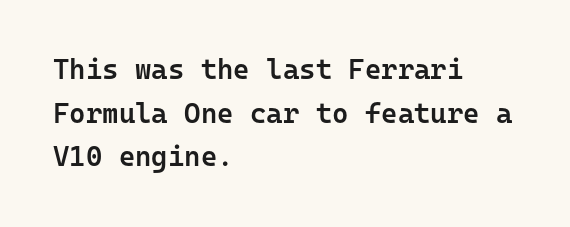
Q: Is the text bold? A: Semi-bold.
Q: Is the text italic (slanted)? A: No, it is upright.
Q: Is the typeface a serif or a sans-serif typeface? A: Sans-serif.
Q: Is the text underlined? A: No.
Q: How is the paragraph aligned? A: Left-aligned.
Q: Is the spacing between letters normal or unusually wide? A: Normal.
Q: Is the spacing between lines tight, normal or loose? A: Normal.
Q: Width (condensed, normal, or wide)? A: Normal.
Q: Stroke contrast? A: Low.
Q: x-height? A: Medium.
Q: Monospaced? A: Yes.
